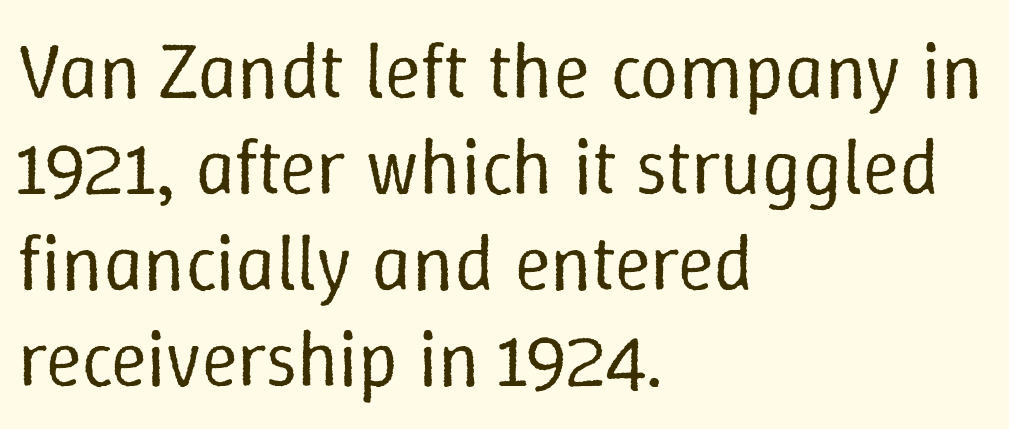
{"italic": "no", "bold": "no", "weight": "regular", "width": "normal", "stroke_contrast": "low", "x_height": "medium", "monospaced": "no", "underline": "no", "align": "left", "line_spacing_ratio": 1.23, "letter_spacing": "normal", "letter_spacing_em": 0.0, "glyph_px": 78}
